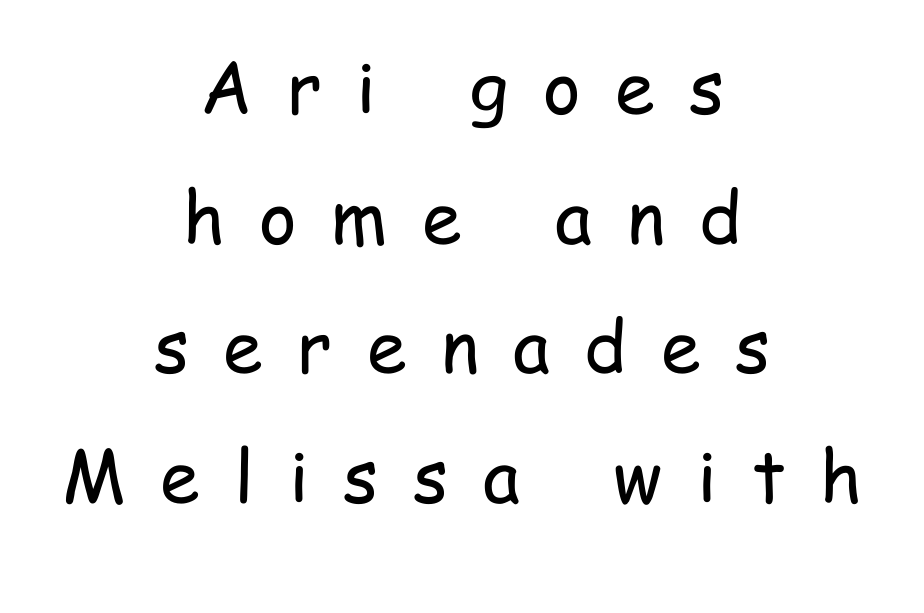
Q: Is the text bold? A: No.
Q: Is the text italic (slanted)? A: No, it is upright.
Q: Is the typeface a serif or a sans-serif typeface? A: Sans-serif.
Q: Is the text underlined? A: No.
Q: How is the paragraph aligned? A: Centered.
Q: Is the spacing between letters normal or unusually wide? A: Unusually wide.
Q: Width (condensed, normal, or wide)? A: Condensed.
Q: Stroke contrast? A: Low.
Q: x-height? A: Medium.
Q: Monospaced? A: No.
